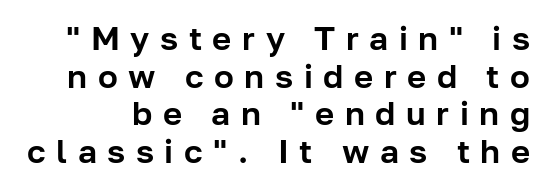
{"serif": "no", "italic": "no", "width": "normal", "stroke_contrast": "low", "x_height": "medium", "monospaced": "no", "underline": "no", "line_spacing": "tight", "line_spacing_ratio": 1.14, "letter_spacing": "wide", "letter_spacing_em": 0.32, "glyph_px": 33}
